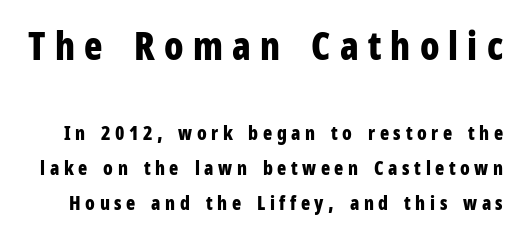
You could not count columns in this text — the font is proportionally spaced. The characters look thick and weighty, a clear bold. The passage shown is not underscored anywhere. You could only call the tracking loose — the letters float apart.
